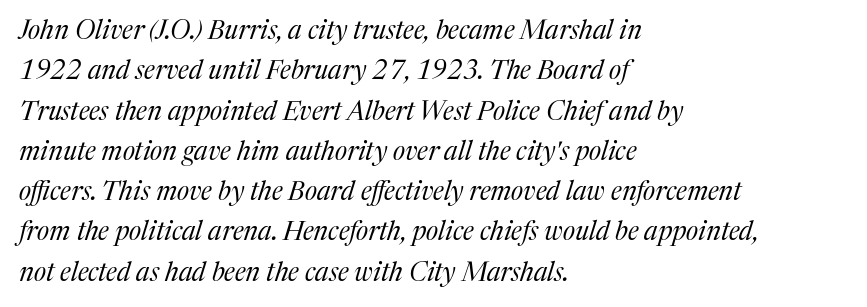
Q: Is the text bold? A: No.
Q: Is the text italic (slanted)? A: Yes, it leans right by about 17 degrees.
Q: Is the text underlined? A: No.
Q: How is the paragraph aligned? A: Left-aligned.
Q: Is the spacing between letters normal or unusually wide? A: Normal.
Q: Is the spacing between lines tight, normal or loose? A: Normal.
